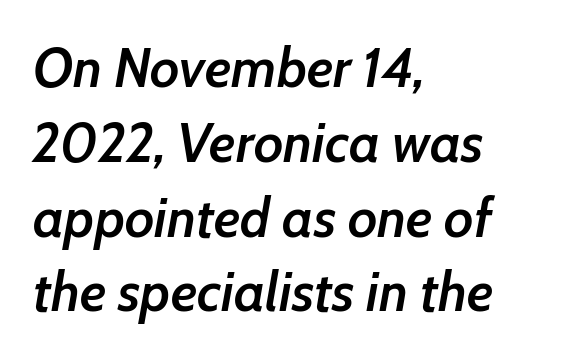
Do the characters align in a grid? No, the font is proportional. Any mark beneath the type? The region is blank. If you drew a line through each stem, it would be angled. The setting favours the left margin, as ordinary paragraphs usually do.
